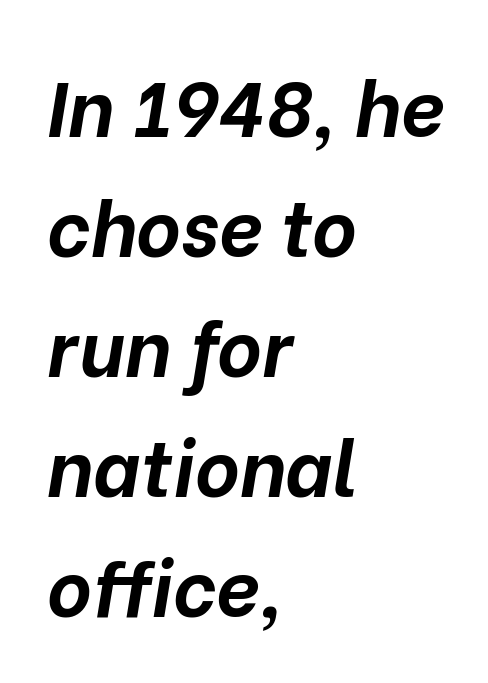
{"italic": "yes", "lean": "right", "slant_degrees": 10, "bold": "yes", "weight": "bold", "width": "normal", "stroke_contrast": "low", "x_height": "medium", "monospaced": "no", "underline": "no", "align": "left", "line_spacing": "normal", "line_spacing_ratio": 1.56, "letter_spacing": "normal", "letter_spacing_em": 0.0, "glyph_px": 77}
